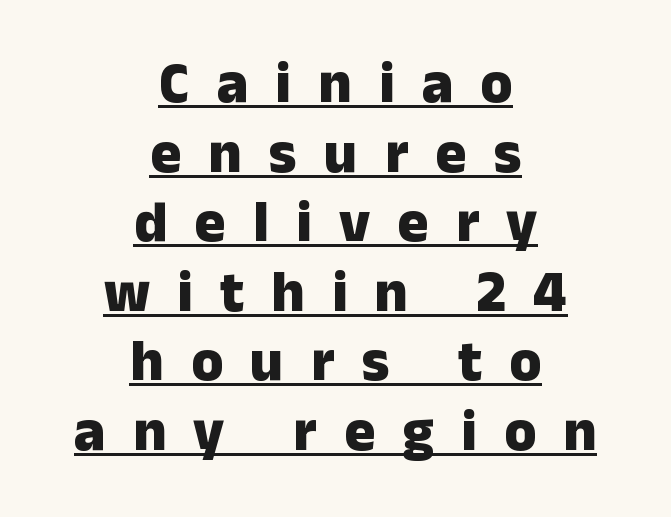
Q: Is the text bold? A: Yes.
Q: Is the text italic (slanted)? A: No, it is upright.
Q: Is the typeface a serif or a sans-serif typeface? A: Sans-serif.
Q: Is the text underlined? A: Yes.
Q: How is the paragraph aligned? A: Centered.
Q: Is the spacing between letters normal or unusually wide? A: Unusually wide.
Q: Width (condensed, normal, or wide)? A: Normal.
Q: Stroke contrast? A: Low.
Q: x-height? A: Medium.
Q: Monospaced? A: No.
